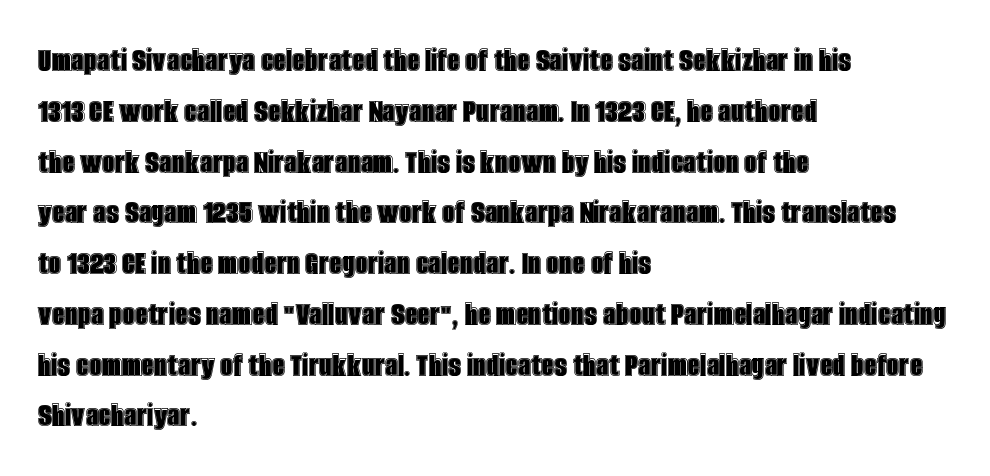
Does the leading feel generous? No, just average. The typesetter chose a ragged-right arrangement here. The foot of each line stays bare and open. Is the letter spacing exaggerated? No — it looks like the ordinary default. The rendering uses natural spacing where letterforms have individual widths.
